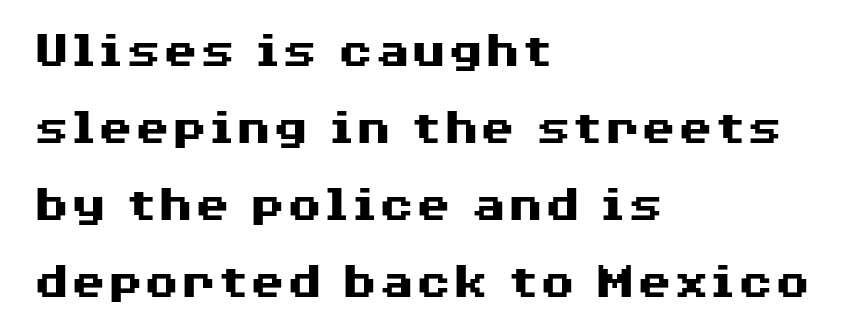
The image shows 53 px heavy, wide sans-serif type, upright; set left-aligned, normal line spacing (1.45x), normal letter spacing, not underlined; medium stroke contrast and a medium x-height.
